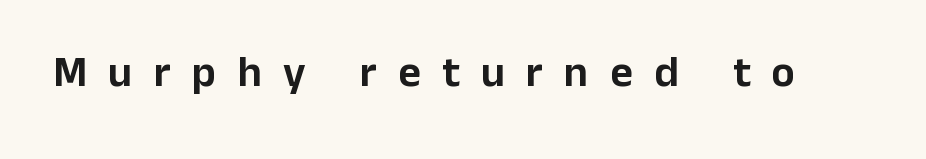
Spacing verdict: proportional, widths tailored to each character. The horizontal fit of the characters is loose and conspicuously gappy. In terms of posture, this sample is upright. Any mark beneath the type? The region is blank. Is this a sans? Yes — the strokes have no serifs.
